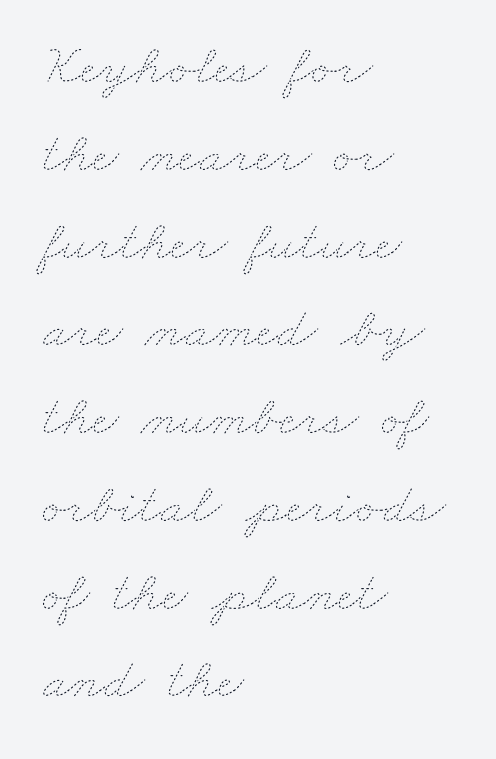
{"bold": "no", "weight": "thin", "width": "wide", "stroke_contrast": "low", "x_height": "small", "monospaced": "no", "underline": "no", "align": "left", "line_spacing": "normal", "line_spacing_ratio": 1.54, "letter_spacing": "normal", "letter_spacing_em": 0.0, "glyph_px": 57}
